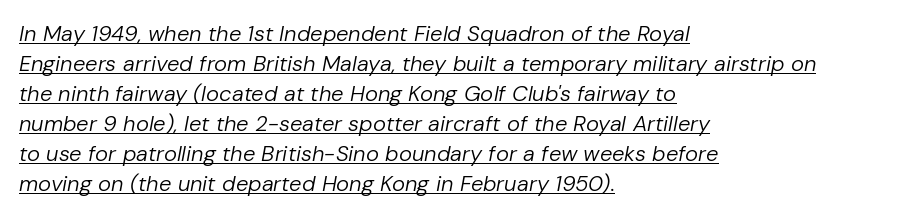
Q: Is the text bold? A: No.
Q: Is the text italic (slanted)? A: Yes, it leans right by about 10 degrees.
Q: Is the text underlined? A: Yes.
Q: How is the paragraph aligned? A: Left-aligned.
Q: Is the spacing between letters normal or unusually wide? A: Normal.
Q: Is the spacing between lines tight, normal or loose? A: Normal.
